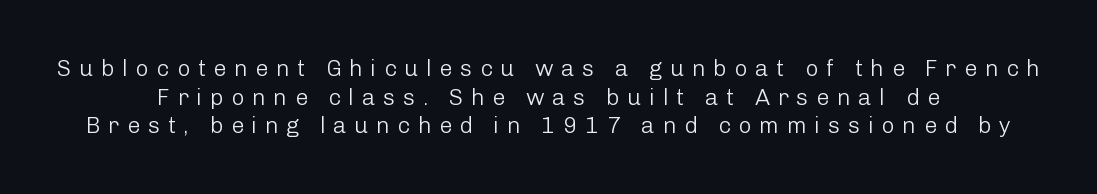
{"italic": "no", "bold": "no", "underline": "no", "align": "center", "line_spacing_ratio": 1.24, "letter_spacing": "wide", "letter_spacing_em": 0.33, "glyph_px": 23}
